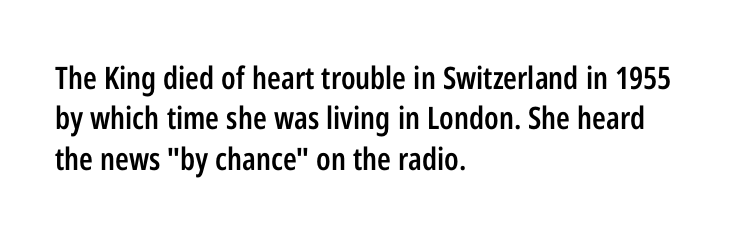
Q: Is the text bold? A: Semi-bold.
Q: Is the text italic (slanted)? A: No, it is upright.
Q: Is the typeface a serif or a sans-serif typeface? A: Sans-serif.
Q: Is the text underlined? A: No.
Q: How is the paragraph aligned? A: Left-aligned.
Q: Is the spacing between letters normal or unusually wide? A: Normal.
Q: Is the spacing between lines tight, normal or loose? A: Normal.
Q: Width (condensed, normal, or wide)? A: Condensed.
Q: Stroke contrast? A: Low.
Q: x-height? A: Medium.
Q: Monospaced? A: No.
